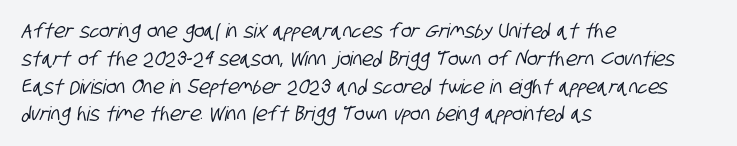
The image shows 20 px text type; set left-aligned, normal line spacing (1.39x), normal letter spacing, not underlined.
